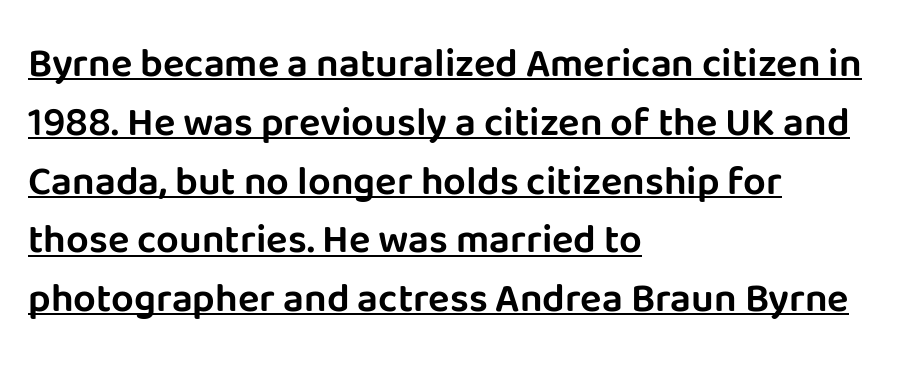
{"serif": "no", "italic": "no", "width": "normal", "stroke_contrast": "low", "x_height": "large", "monospaced": "no", "underline": "yes", "align": "left", "line_spacing": "normal", "line_spacing_ratio": 1.47, "letter_spacing": "normal", "letter_spacing_em": 0.0, "glyph_px": 40}
